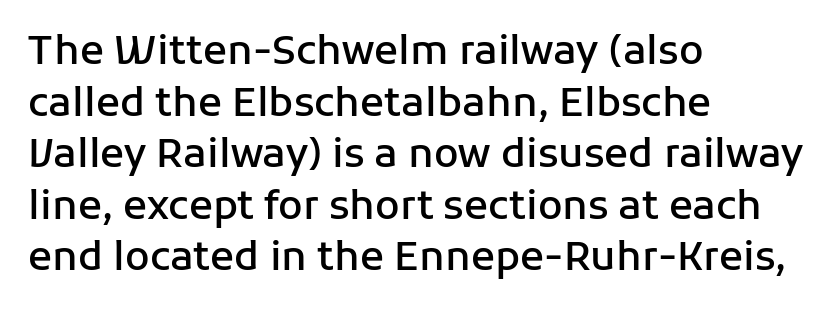
Q: Is the text bold? A: Semi-bold.
Q: Is the text italic (slanted)? A: No, it is upright.
Q: Is the typeface a serif or a sans-serif typeface? A: Sans-serif.
Q: Is the text underlined? A: No.
Q: How is the paragraph aligned? A: Left-aligned.
Q: Is the spacing between letters normal or unusually wide? A: Normal.
Q: Is the spacing between lines tight, normal or loose? A: Normal.
Q: Width (condensed, normal, or wide)? A: Normal.
Q: Stroke contrast? A: Low.
Q: x-height? A: Medium.
Q: Monospaced? A: No.
